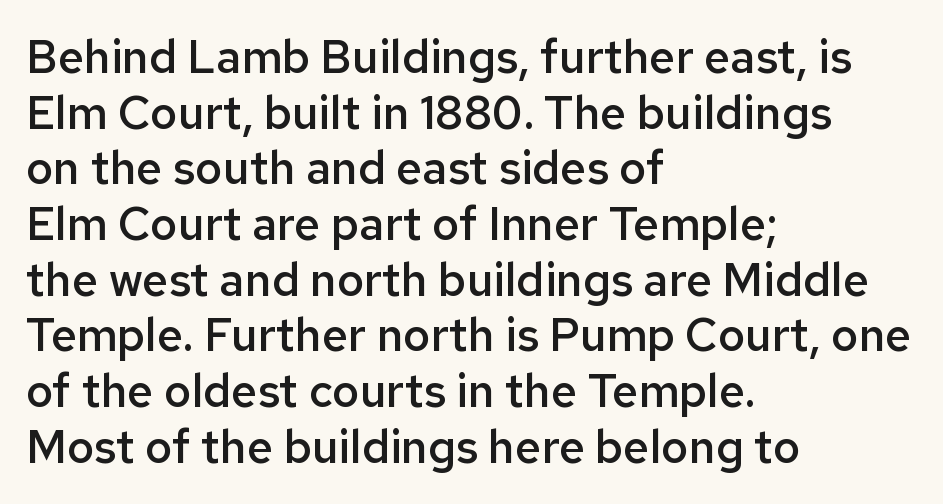
Stems and bowls a touch heavier than normal — semibold. This rendering uses left alignment, leaving the right contour irregular. Words appear dense and cohesive because spacing is normal. I'd call this a sans setting — the letters go barefoot.
